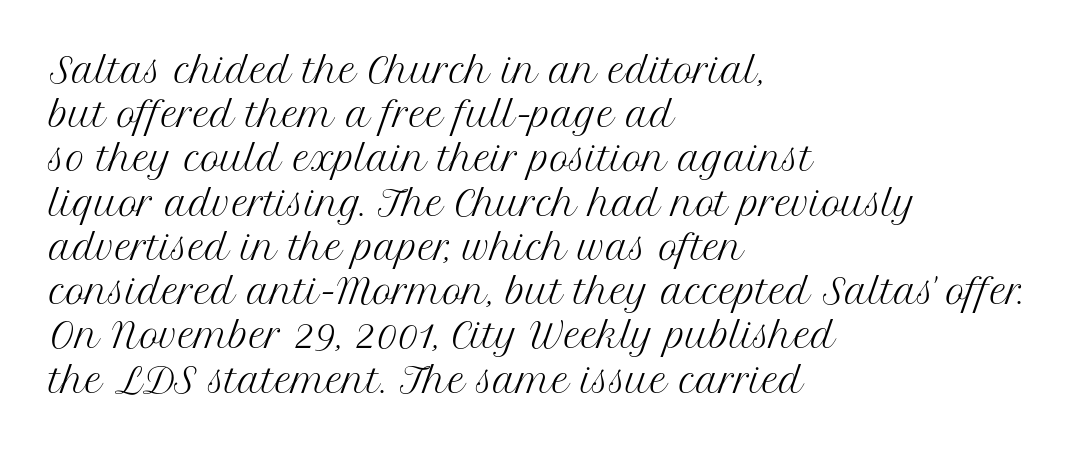
These lines sit exactly where default settings would place them. Check the space under the baseline: it is left empty. Typeset ragged right — the left edge is the straight one. Honestly, the letter spacing is just normal — you wouldn't notice it.
